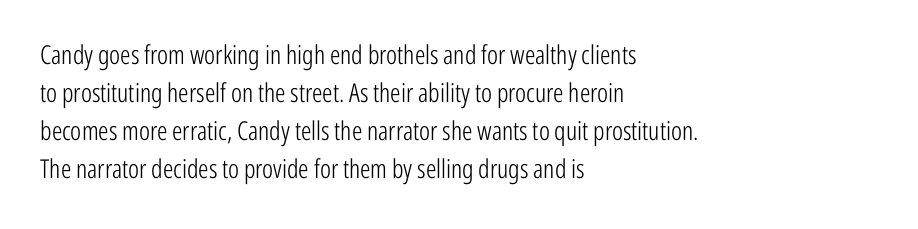
{"italic": "no", "bold": "no", "underline": "no", "align": "left", "line_spacing": "normal", "line_spacing_ratio": 1.46, "letter_spacing": "normal", "letter_spacing_em": 0.0, "glyph_px": 26}
